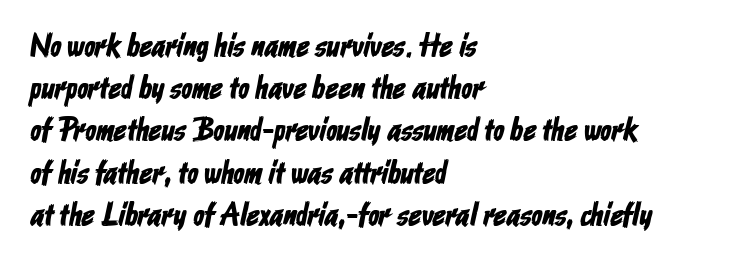
{"serif": "no", "width": "condensed", "stroke_contrast": "low", "x_height": "medium", "monospaced": "no", "underline": "no", "align": "left", "line_spacing": "normal", "line_spacing_ratio": 1.32, "letter_spacing": "normal", "letter_spacing_em": 0.0, "glyph_px": 32}
